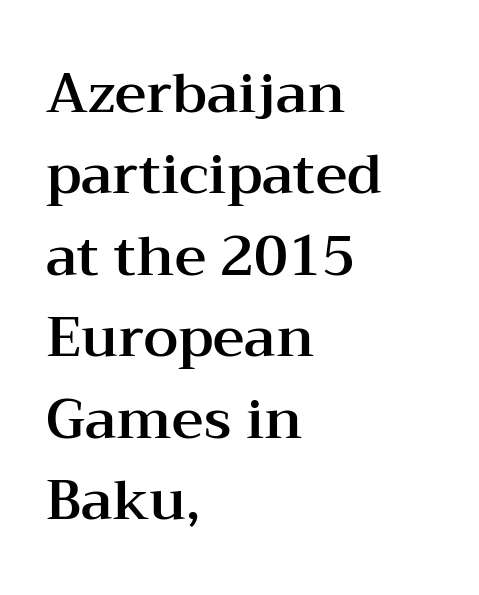
The image shows 55 px wide serif type, upright; set left-aligned, normal line spacing (1.48x), normal letter spacing, not underlined; medium stroke contrast and a medium x-height.
